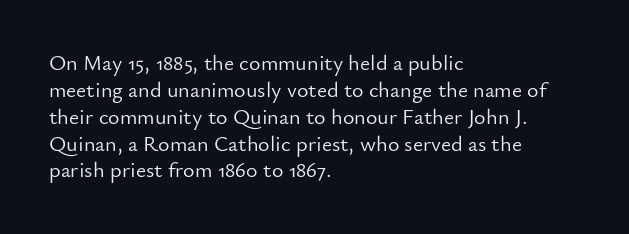
Honestly, the letter spacing is just normal — you wouldn't notice it. A student would call this left alignment; a typographer would say flush left, rag right. The font sits on the lighter half of the weight spectrum, regular included. Just letters on the line, the space beneath them empty.
